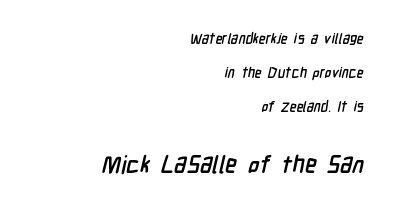
{"bold": "yes", "underline": "no", "align": "right", "line_spacing": "loose", "line_spacing_ratio": 2.43, "letter_spacing": "normal", "letter_spacing_em": 0.0, "larger_block": "second", "size_ratio": 1.71, "glyph_px": 24}
